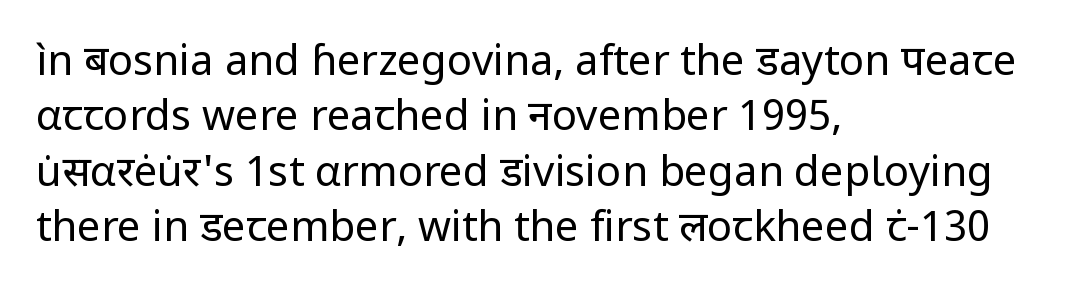
Q: Is the text bold? A: No.
Q: Is the text italic (slanted)? A: No, it is upright.
Q: Is the typeface a serif or a sans-serif typeface? A: Sans-serif.
Q: Is the text underlined? A: No.
Q: How is the paragraph aligned? A: Left-aligned.
Q: Is the spacing between letters normal or unusually wide? A: Normal.
Q: Is the spacing between lines tight, normal or loose? A: Normal.
Q: Width (condensed, normal, or wide)? A: Normal.
Q: Stroke contrast? A: Low.
Q: x-height? A: Medium.
Q: Monospaced? A: No.
